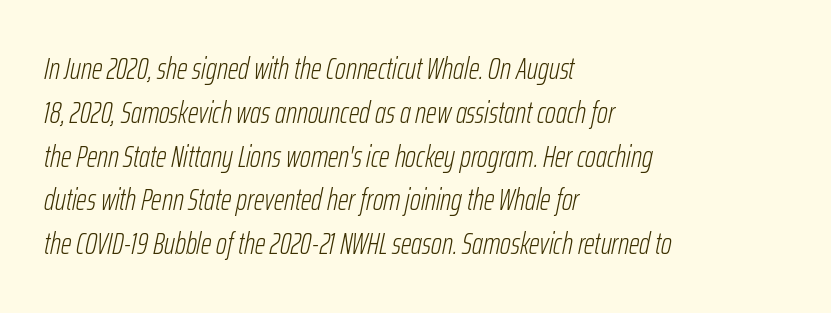
The image shows 30 px light, condensed type, italic (leaning right); set left-aligned, normal line spacing (1.46x), normal letter spacing, not underlined; low stroke contrast and a medium x-height.
